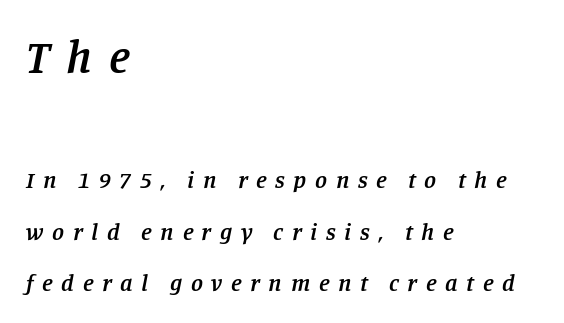
These lines are rendered in a variable-pitch font. The letters are spread apart with noticeably loose tracking. You can tell it's italic because the verticals aren't actually vertical. Casual observation: everything's shoved over to the left.
